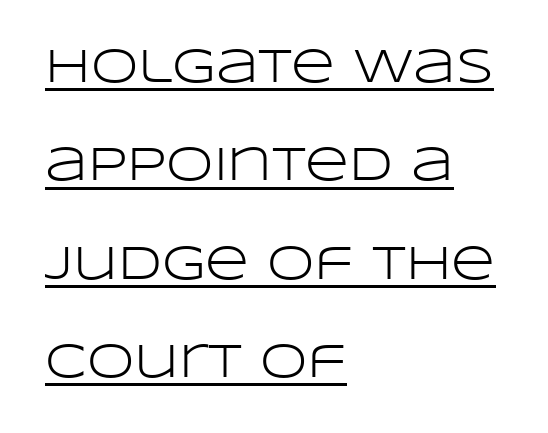
{"serif": "no", "italic": "no", "bold": "no", "weight": "light", "width": "wide", "stroke_contrast": "low", "x_height": "large", "monospaced": "no", "underline": "yes", "align": "left", "line_spacing": "loose", "line_spacing_ratio": 2.05, "letter_spacing": "normal", "letter_spacing_em": 0.0, "glyph_px": 48}
